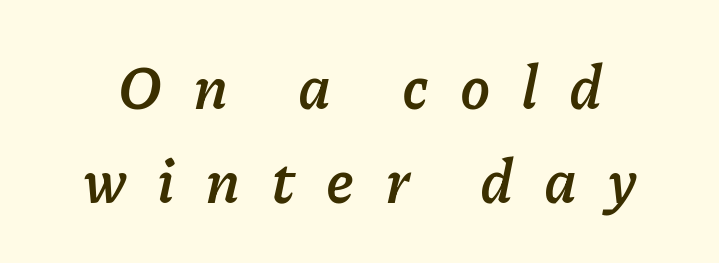
{"italic": "yes", "lean": "right", "slant_degrees": 11, "bold": "yes", "weight": "semibold", "width": "normal", "stroke_contrast": "low", "x_height": "medium", "monospaced": "no", "underline": "no", "line_spacing": "normal", "line_spacing_ratio": 1.54, "letter_spacing": "wide", "letter_spacing_em": 0.5, "glyph_px": 61}
